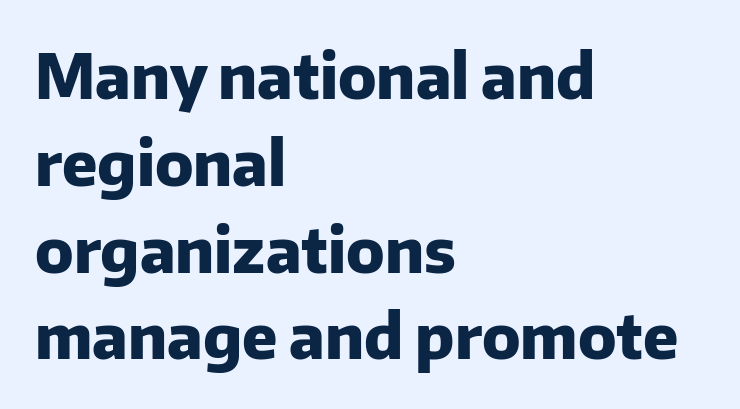
{"serif": "no", "italic": "no", "bold": "yes", "weight": "heavy", "width": "normal", "stroke_contrast": "low", "x_height": "medium", "monospaced": "no", "underline": "no", "align": "left", "line_spacing": "normal", "line_spacing_ratio": 1.4, "letter_spacing": "normal", "letter_spacing_em": 0.0, "glyph_px": 62}
